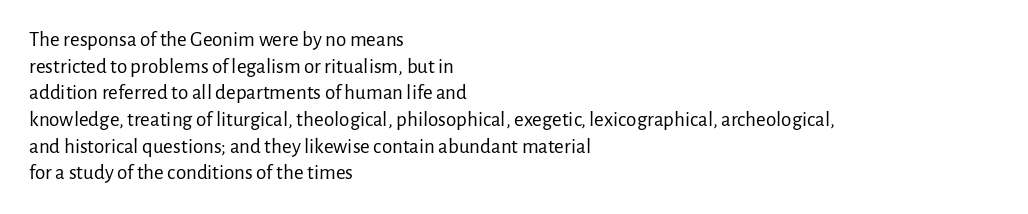
The image shows 21 px text type, upright; set left-aligned, normal line spacing (1.27x), normal letter spacing, not underlined.
